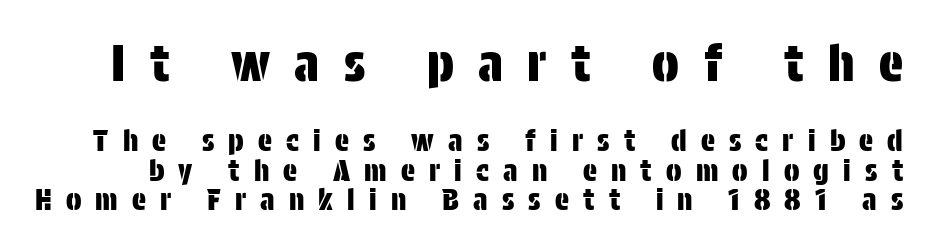
The type sits square on the baseline with zero lean. Think of a printed novel: that variable character pitch is what you see here. The letters are spread apart with noticeably loose tracking. The glyphs are unaccompanied by any horizontal stroke below them. Whoever set this chose condensed vertical rhythm over breathing room.
